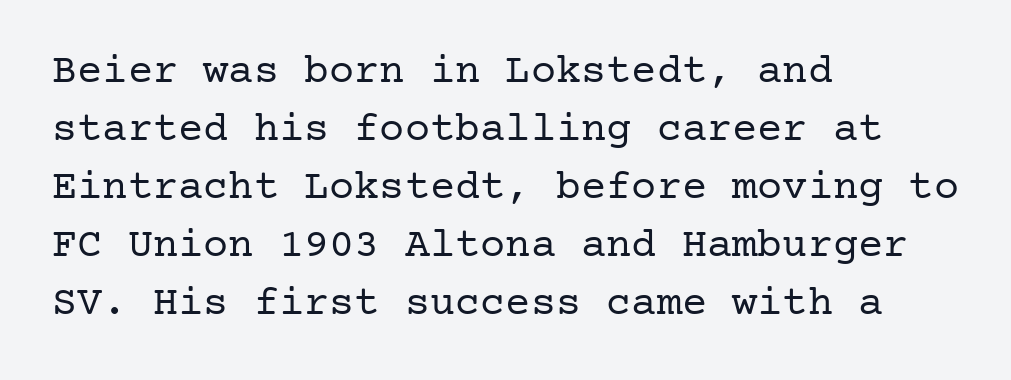
The image shows 42 px regular-weight serif type, upright; set left-aligned, normal line spacing (1.38x), normal letter spacing, not underlined; low stroke contrast and a medium x-height.
